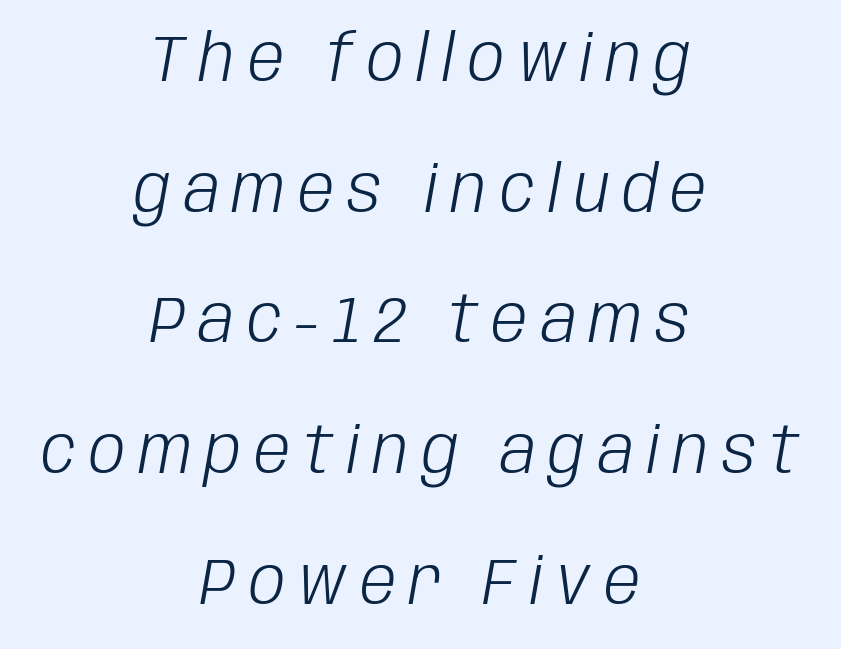
One glance says open: line gaps are wider than usual. Teacher's note: observe the equal gaps on both sides — that is centered alignment. Inter-character spacing is expanded well beyond the font's built-in metrics. The string is rendered with underlining switched off. In terms of posture, this sample is oblique.
